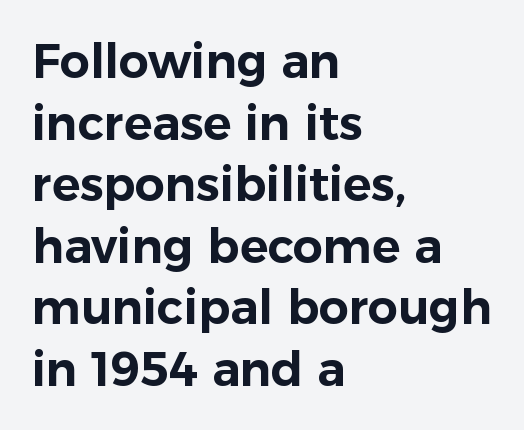
Q: Is the text italic (slanted)? A: No, it is upright.
Q: Is the typeface a serif or a sans-serif typeface? A: Sans-serif.
Q: Is the text underlined? A: No.
Q: How is the paragraph aligned? A: Left-aligned.
Q: Is the spacing between letters normal or unusually wide? A: Normal.
Q: Is the spacing between lines tight, normal or loose? A: Normal.
Q: Width (condensed, normal, or wide)? A: Normal.
Q: Stroke contrast? A: Low.
Q: x-height? A: Medium.
Q: Monospaced? A: No.
